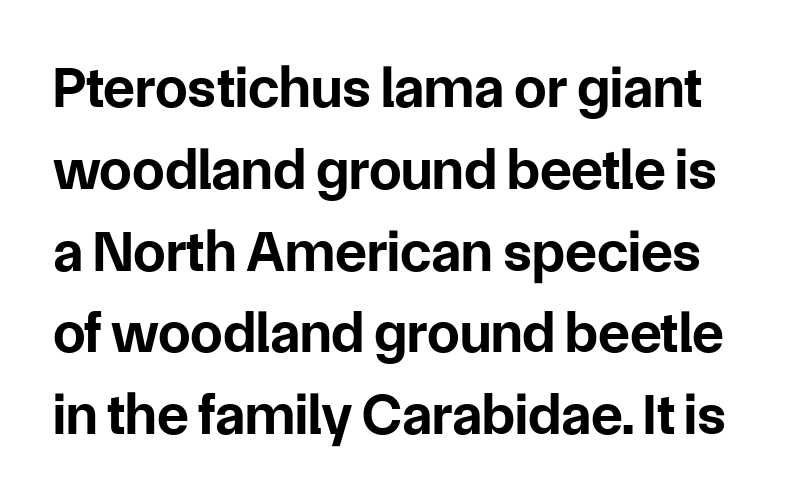
The image shows 58 px bold sans-serif type, upright; set normal line spacing (1.41x), normal letter spacing, not underlined; low stroke contrast and a medium x-height.
